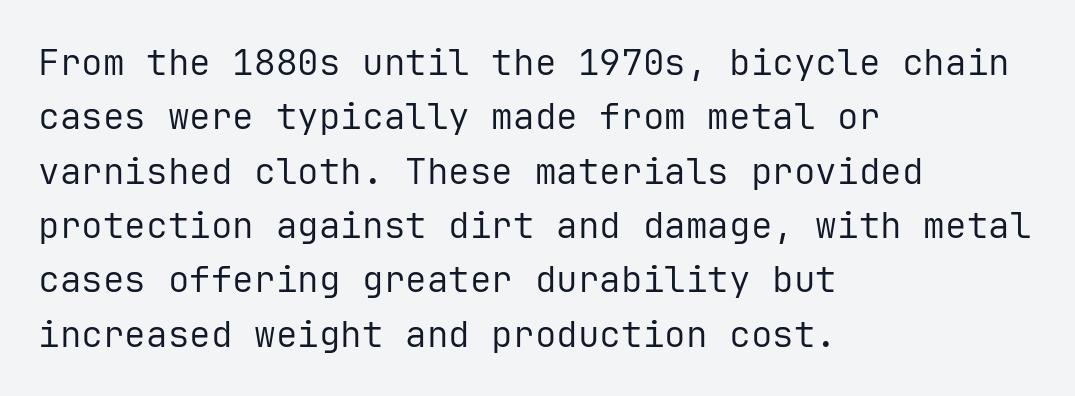
{"serif": "no", "italic": "no", "bold": "no", "weight": "regular", "width": "normal", "stroke_contrast": "low", "x_height": "medium", "monospaced": "yes", "underline": "no", "align": "left", "line_spacing": "normal", "line_spacing_ratio": 1.51, "letter_spacing": "normal", "letter_spacing_em": 0.0, "glyph_px": 36}
